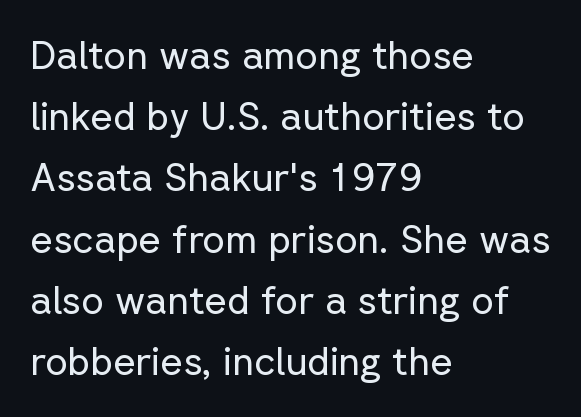
Here the designer chose a conventional face with non-uniform glyph widths. The letterforms sit shoulder to shoulder at normal distance. Grotesque or geometric, the face here clearly has no serifs. Short and long lines alike share a common starting point at left. Plain, unruled lines of type. The font's upright variant was chosen for this text.
